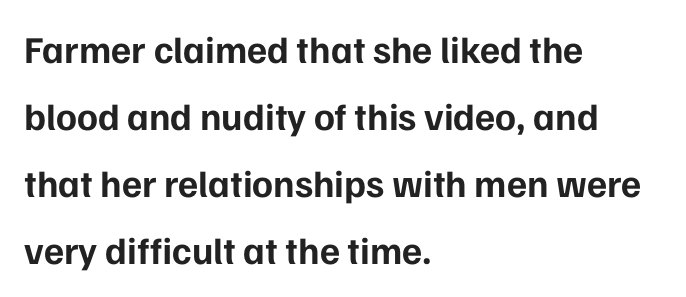
The image shows 38 px bold sans-serif type, upright; set left-aligned, line spacing 1.76x, normal letter spacing, not underlined; low stroke contrast and a medium x-height.
